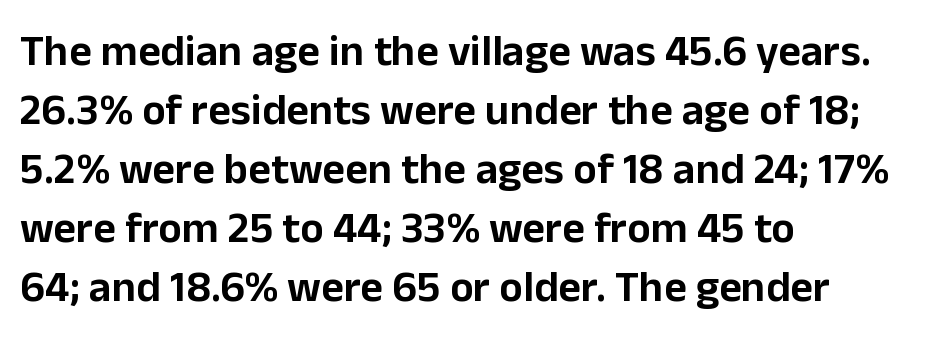
The image shows 44 px sans-serif type, upright; set left-aligned, normal line spacing (1.34x), normal letter spacing, not underlined; low stroke contrast and a medium x-height.
